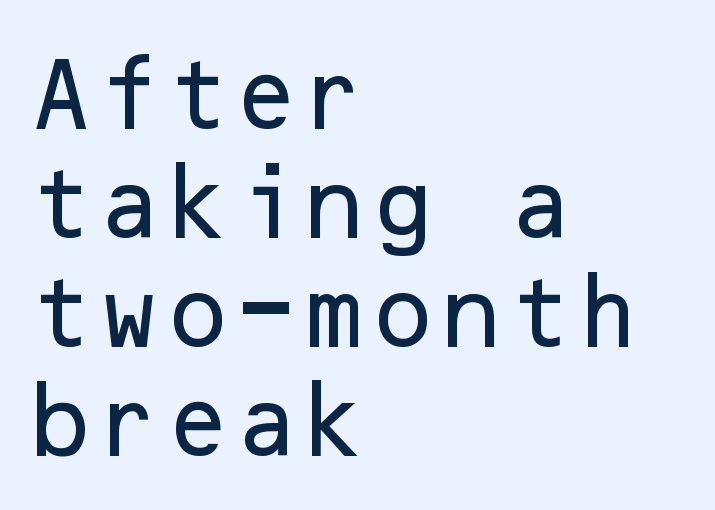
Q: Is the text italic (slanted)? A: No, it is upright.
Q: Is the typeface a serif or a sans-serif typeface? A: Sans-serif.
Q: Is the text underlined? A: No.
Q: How is the paragraph aligned? A: Left-aligned.
Q: Is the spacing between letters normal or unusually wide? A: Normal.
Q: Is the spacing between lines tight, normal or loose? A: Normal.
Q: Width (condensed, normal, or wide)? A: Normal.
Q: Stroke contrast? A: Low.
Q: x-height? A: Medium.
